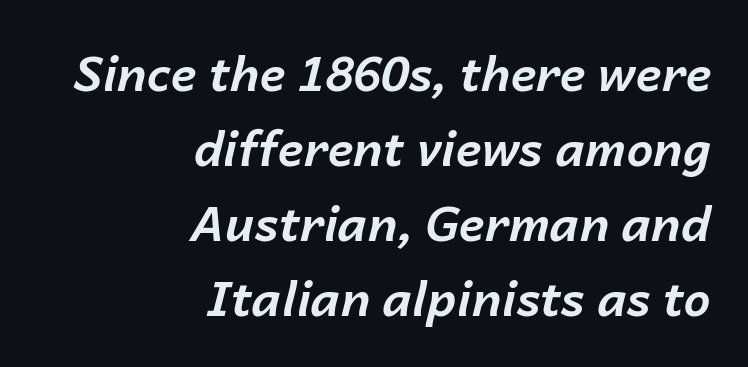
The image shows 48 px bold type, italic (leaning right); set right-aligned, normal line spacing (1.56x), normal letter spacing, not underlined; low stroke contrast and a medium x-height.
